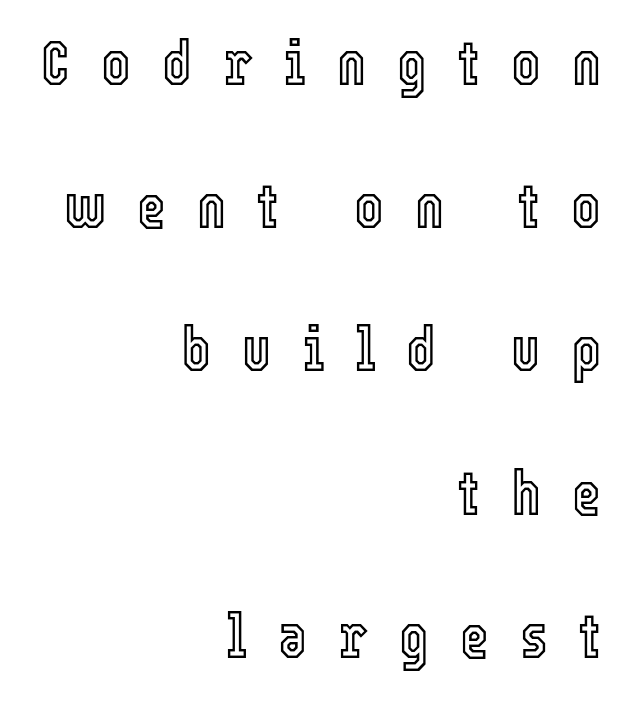
Q: Is the text italic (slanted)? A: No, it is upright.
Q: Is the text underlined? A: No.
Q: How is the paragraph aligned? A: Right-aligned.
Q: Is the spacing between letters normal or unusually wide? A: Unusually wide.
Q: Is the spacing between lines tight, normal or loose? A: Loose.
Q: Width (condensed, normal, or wide)? A: Condensed.
Q: x-height? A: Medium.
Q: Monospaced? A: No.
